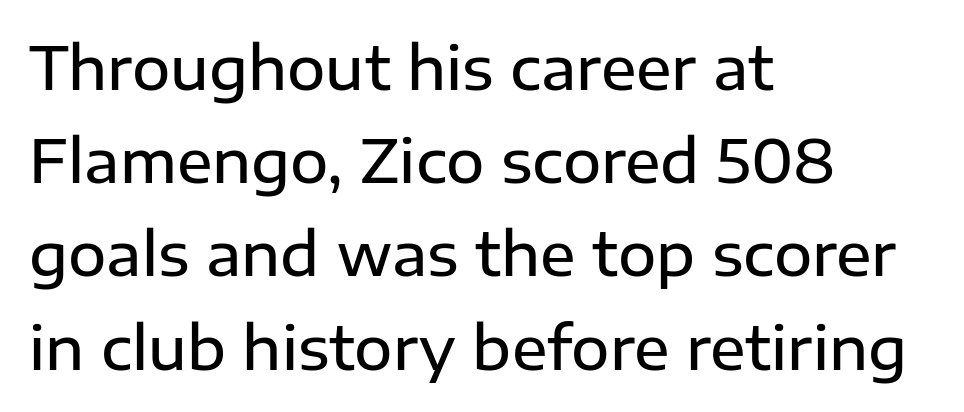
The image shows 59 px semibold sans-serif type, upright; set left-aligned, normal line spacing (1.58x), normal letter spacing, not underlined; low stroke contrast and a medium x-height.
